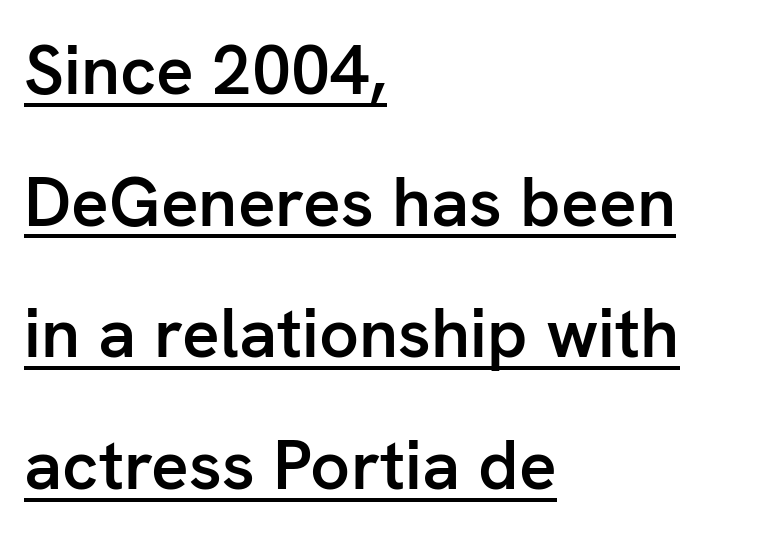
{"serif": "no", "italic": "no", "bold": "semi", "weight": "semibold", "width": "normal", "stroke_contrast": "low", "x_height": "medium", "monospaced": "no", "underline": "yes", "align": "left", "line_spacing_ratio": 1.88, "letter_spacing": "normal", "letter_spacing_em": 0.0, "glyph_px": 70}
